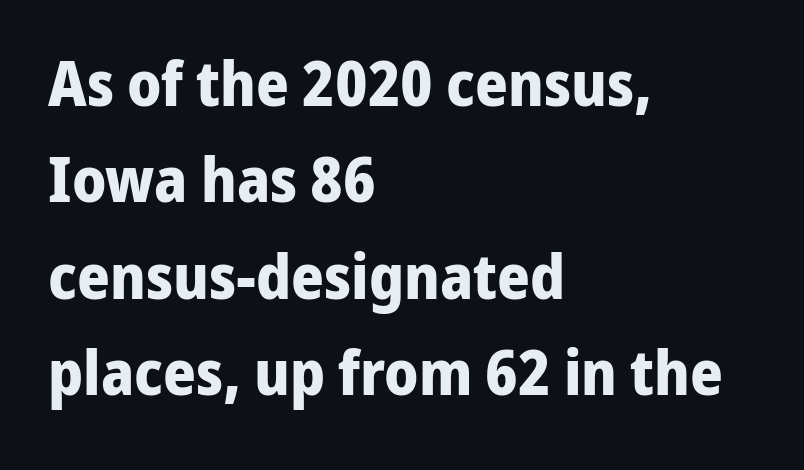
Q: Is the text bold? A: Yes.
Q: Is the text italic (slanted)? A: No, it is upright.
Q: Is the typeface a serif or a sans-serif typeface? A: Sans-serif.
Q: Is the text underlined? A: No.
Q: How is the paragraph aligned? A: Left-aligned.
Q: Is the spacing between letters normal or unusually wide? A: Normal.
Q: Is the spacing between lines tight, normal or loose? A: Normal.
Q: Width (condensed, normal, or wide)? A: Normal.
Q: Stroke contrast? A: Low.
Q: x-height? A: Medium.
Q: Monospaced? A: No.
